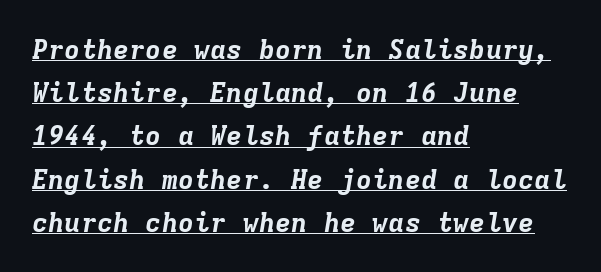
{"italic": "yes", "lean": "right", "slant_degrees": 9, "bold": "yes", "underline": "yes", "align": "left", "line_spacing": "normal", "line_spacing_ratio": 1.6, "letter_spacing": "normal", "letter_spacing_em": 0.0, "glyph_px": 27}
